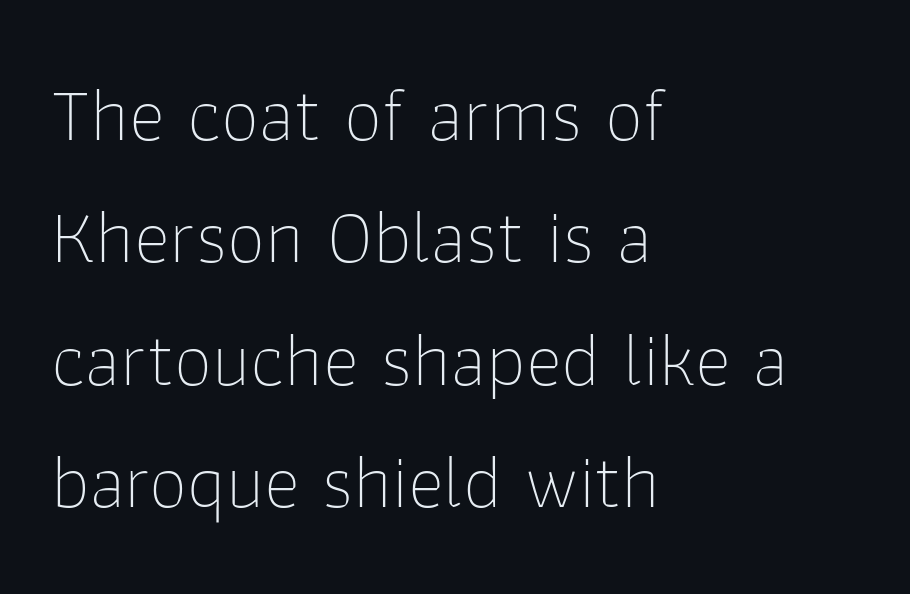
Q: Is the text bold? A: No.
Q: Is the text italic (slanted)? A: No, it is upright.
Q: Is the typeface a serif or a sans-serif typeface? A: Sans-serif.
Q: Is the text underlined? A: No.
Q: How is the paragraph aligned? A: Left-aligned.
Q: Is the spacing between letters normal or unusually wide? A: Normal.
Q: Is the spacing between lines tight, normal or loose? A: Normal.
Q: Width (condensed, normal, or wide)? A: Normal.
Q: Stroke contrast? A: Low.
Q: x-height? A: Medium.
Q: Monospaced? A: No.
